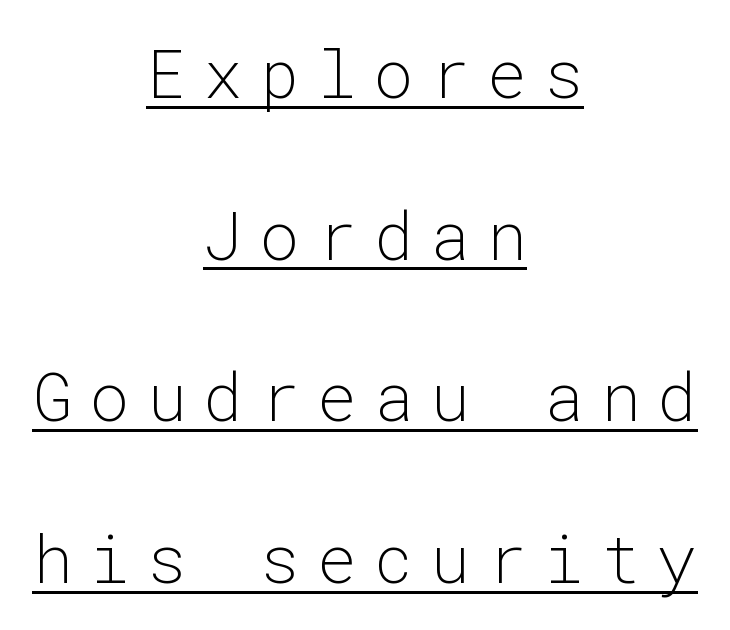
{"serif": "no", "italic": "no", "bold": "no", "weight": "light", "width": "normal", "stroke_contrast": "low", "x_height": "medium", "monospaced": "yes", "underline": "yes", "align": "center", "line_spacing": "loose", "line_spacing_ratio": 2.45, "letter_spacing": "wide", "letter_spacing_em": 0.26, "glyph_px": 66}
